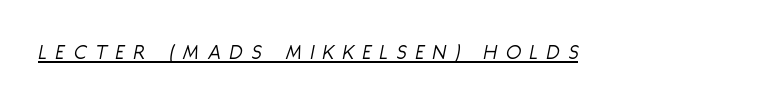
Q: Is the text bold? A: No.
Q: Is the text italic (slanted)? A: Yes, it leans right by about 11 degrees.
Q: Is the text underlined? A: Yes.
Q: Is the spacing between letters normal or unusually wide? A: Unusually wide.
